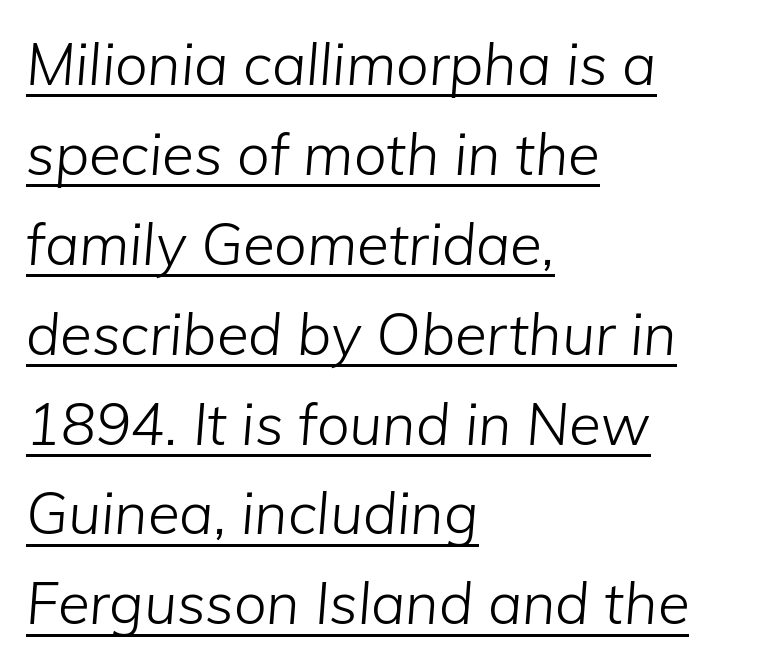
Looking at the ascenders, they clearly lean. Interline gaps are of average width in this sample. Think of a printed novel: that variable character pitch is what you see here. Line beginnings align vertically; line endings do not.
